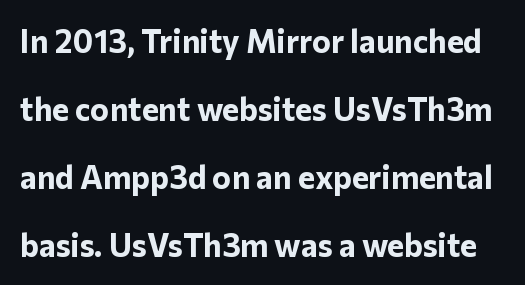
Serif or sans? Sans — the stroke terminals are bare. The letters sit at their default tracking, neither squeezed nor spread. This block would shrink considerably if given ordinary leading; it's expanded now. Characters remain perfectly vertical along every line.
